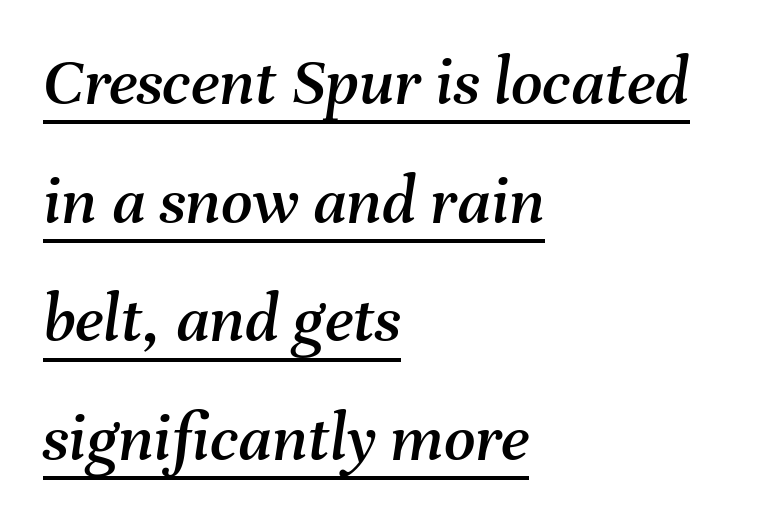
The face used here is proportionally spaced, like ordinary book or web type. The tracking reads as untouched default to a designer's eye. This is underlined copy, the kind a proofreader might mark for attention. You can tell it's italic because the verticals aren't actually vertical.
